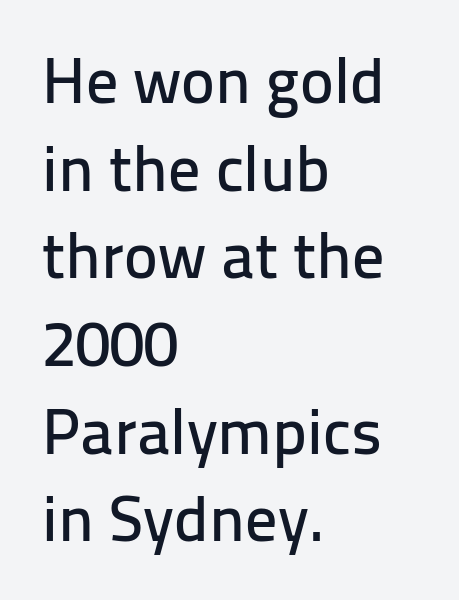
The image shows 64 px sans-serif type, upright; set left-aligned, normal line spacing (1.37x), normal letter spacing, not underlined; low stroke contrast and a medium x-height.
